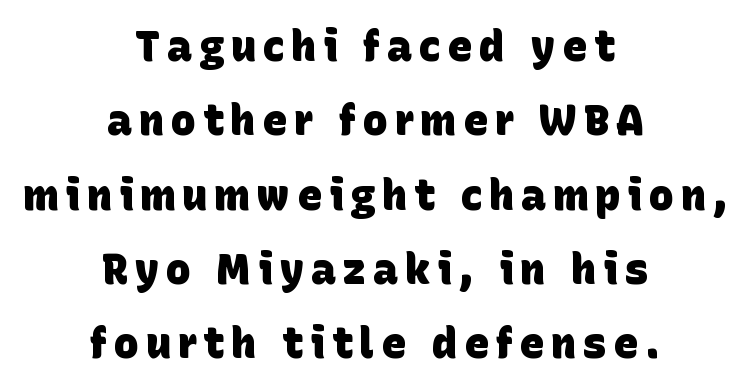
Q: Is the text bold? A: Yes.
Q: Is the typeface a serif or a sans-serif typeface? A: Sans-serif.
Q: Is the text underlined? A: No.
Q: How is the paragraph aligned? A: Centered.
Q: Width (condensed, normal, or wide)? A: Normal.
Q: Stroke contrast? A: Low.
Q: x-height? A: Large.
Q: Monospaced? A: No.
